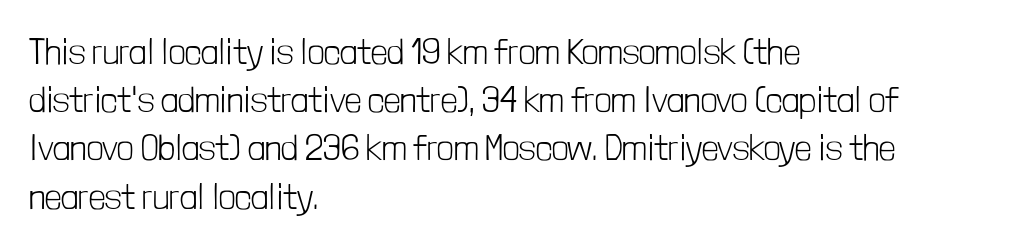
In terms of letterform style, serifs are entirely absent. Looks like regular typesetting: each glyph gets only the width it needs. Characters remain perfectly vertical along every line. Evenly set lines give the paragraph a standard silhouette.
